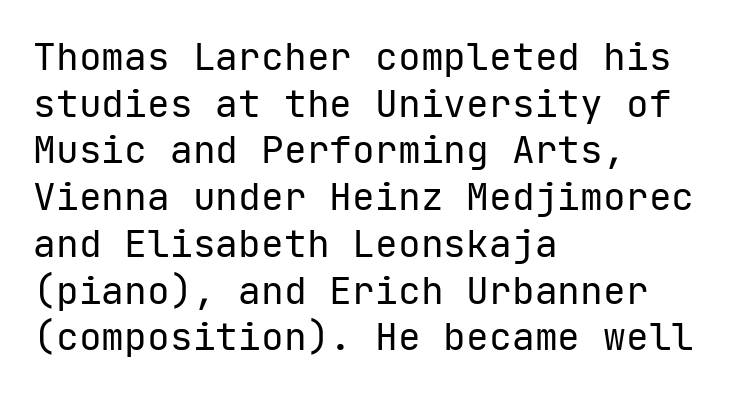
The image shows 38 px regular-weight sans-serif type, upright, monospaced; set left-aligned, line spacing 1.23x, normal letter spacing, not underlined; low stroke contrast and a medium x-height.
